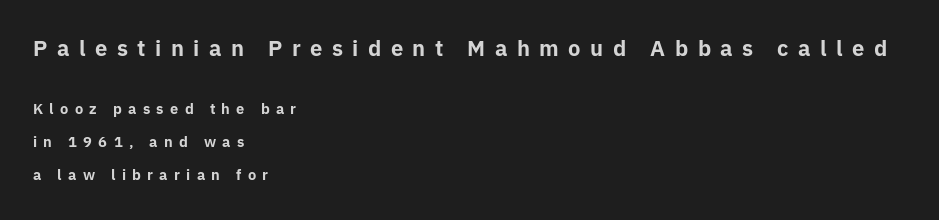
{"italic": "no", "bold": "yes", "underline": "no", "align": "left", "line_spacing": "loose", "line_spacing_ratio": 2.35, "letter_spacing": "wide", "letter_spacing_em": 0.45, "larger_block": "first", "size_ratio": 1.5, "glyph_px": 21}
